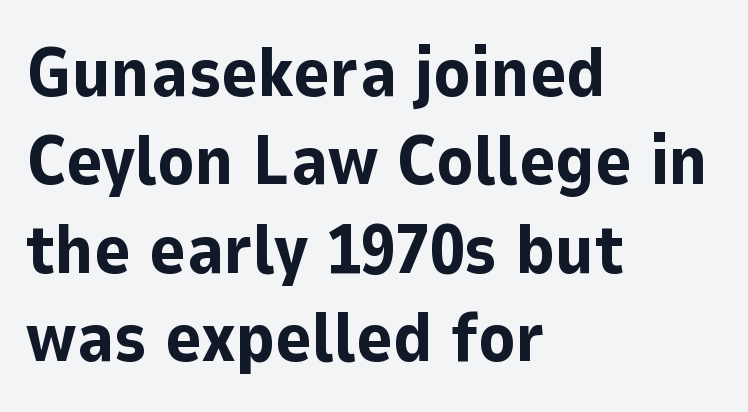
{"serif": "no", "italic": "no", "bold": "yes", "weight": "bold", "width": "normal", "stroke_contrast": "low", "x_height": "medium", "monospaced": "no", "underline": "no", "align": "left", "line_spacing": "normal", "line_spacing_ratio": 1.28, "letter_spacing": "normal", "letter_spacing_em": 0.0, "glyph_px": 69}
